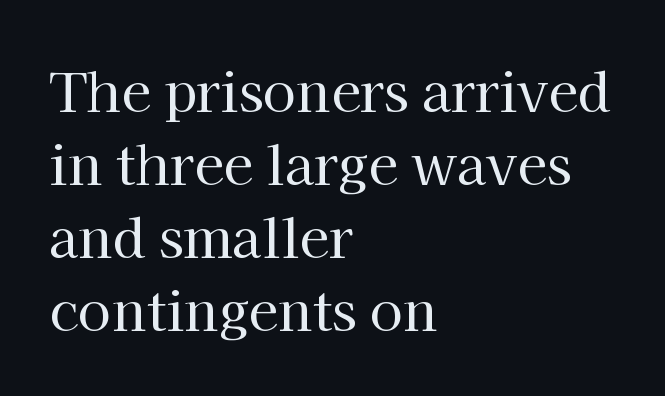
Q: Is the text bold? A: No.
Q: Is the text italic (slanted)? A: No, it is upright.
Q: Is the typeface a serif or a sans-serif typeface? A: Serif.
Q: Is the text underlined? A: No.
Q: How is the paragraph aligned? A: Left-aligned.
Q: Is the spacing between letters normal or unusually wide? A: Normal.
Q: Is the spacing between lines tight, normal or loose? A: Normal.
Q: Width (condensed, normal, or wide)? A: Normal.
Q: Stroke contrast? A: High.
Q: x-height? A: Medium.
Q: Monospaced? A: No.
